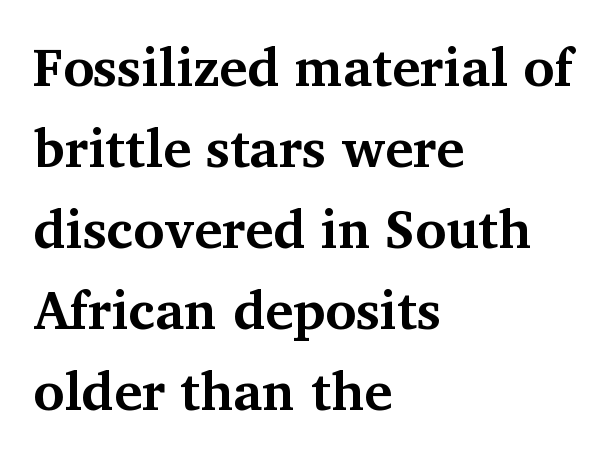
{"serif": "yes", "italic": "no", "bold": "yes", "weight": "bold", "width": "normal", "stroke_contrast": "medium", "x_height": "medium", "monospaced": "no", "underline": "no", "align": "left", "line_spacing": "normal", "line_spacing_ratio": 1.53, "letter_spacing": "normal", "letter_spacing_em": 0.0, "glyph_px": 53}
